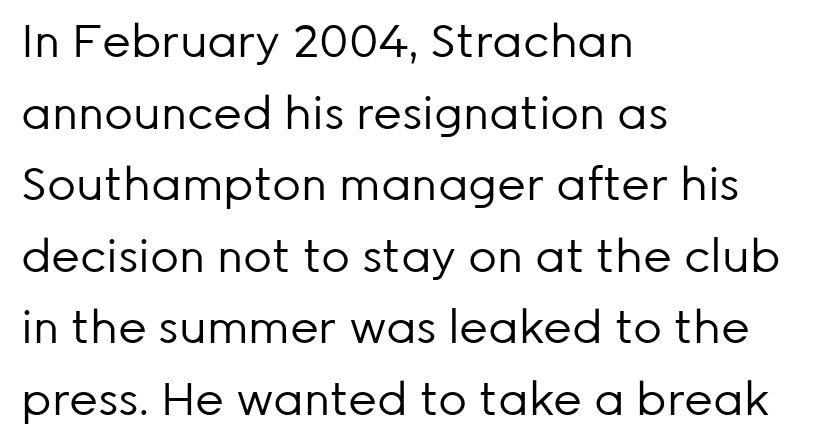
{"serif": "no", "italic": "no", "bold": "no", "weight": "regular", "width": "normal", "stroke_contrast": "low", "x_height": "medium", "monospaced": "no", "underline": "no", "align": "left", "line_spacing": "normal", "line_spacing_ratio": 1.59, "letter_spacing": "normal", "letter_spacing_em": 0.0, "glyph_px": 45}
